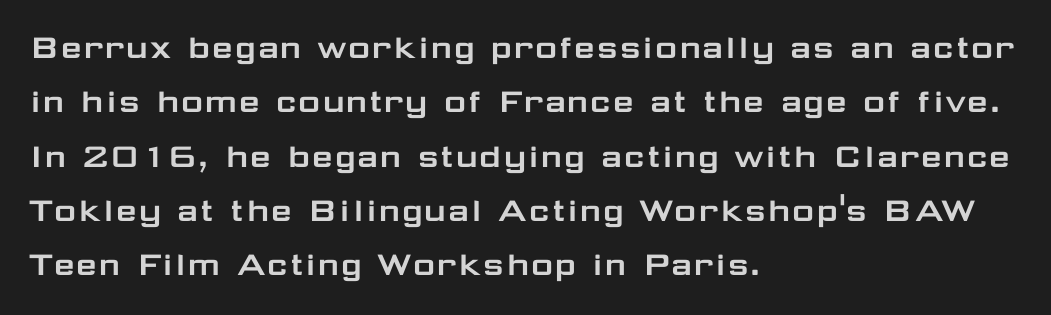
Do the characters align in a grid? No, the font is proportional. This rendering uses left alignment, leaving the right contour irregular. In terms of letterform style, serifs are entirely absent. Spacing between characters is what you'd get straight out of the box. Glance below the letters and you will spot only blank space. Italic: no, the glyphs are upright roman.
